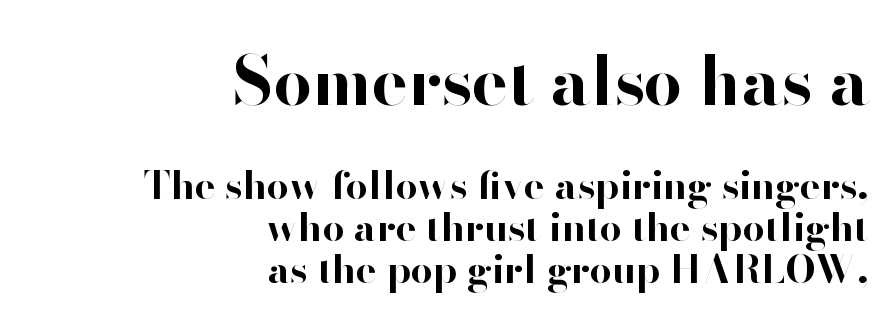
{"serif": "no", "italic": "no", "bold": "yes", "weight": "bold", "width": "normal", "stroke_contrast": "high", "x_height": "small", "monospaced": "no", "underline": "no", "align": "right", "line_spacing": "tight", "line_spacing_ratio": 1.07, "letter_spacing": "normal", "letter_spacing_em": 0.0, "larger_block": "first", "size_ratio": 1.74, "glyph_px": 68}
